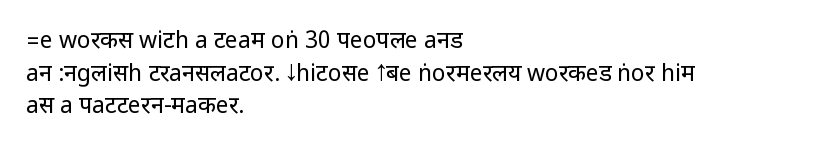
The image shows 23 px text type, upright; set left-aligned, normal line spacing (1.42x), normal letter spacing, not underlined.
